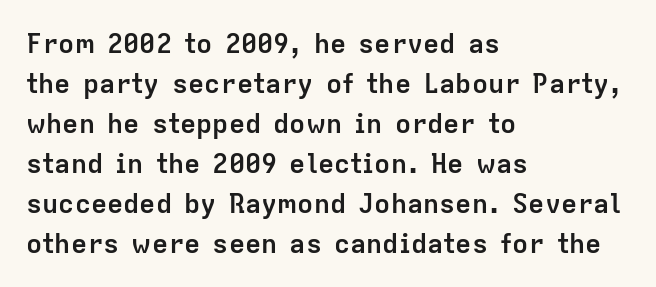
{"italic": "no", "bold": "yes", "underline": "no", "align": "left", "line_spacing": "normal", "line_spacing_ratio": 1.48, "letter_spacing": "normal", "letter_spacing_em": 0.0, "glyph_px": 27}
